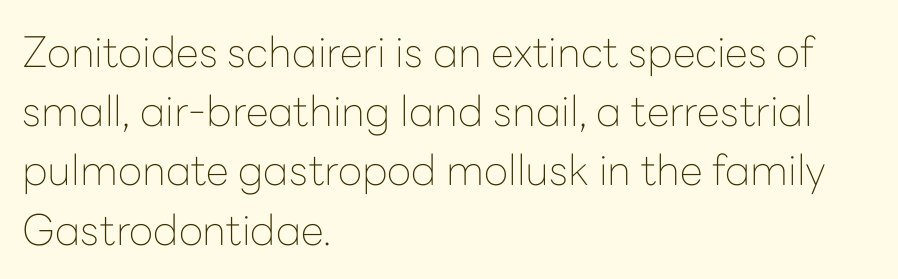
Note the varied advance widths — an 'i' is clearly narrower than an 'm'. Posture: vertical. Type style note: lacks serifs. The foot of each line stays bare and open. The letters sit at their default tracking, neither squeezed nor spread. One glance says typical: line gaps are just what's usual.
